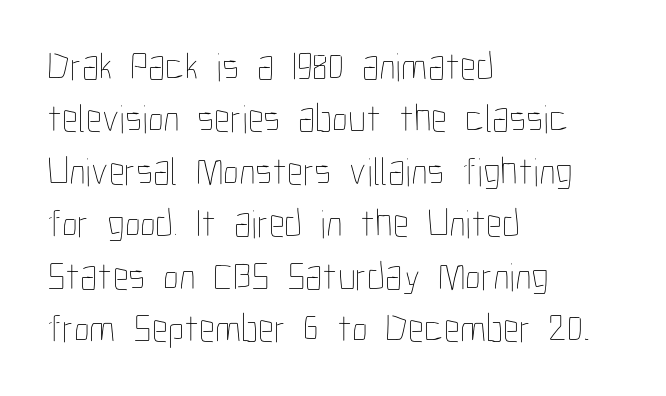
Vertical spacing — default. How are the letters spaced? Ordinarily, with no added tracking. Do the characters align in a grid? No, the font is proportional. In CSS terms this would be text-align: left.
